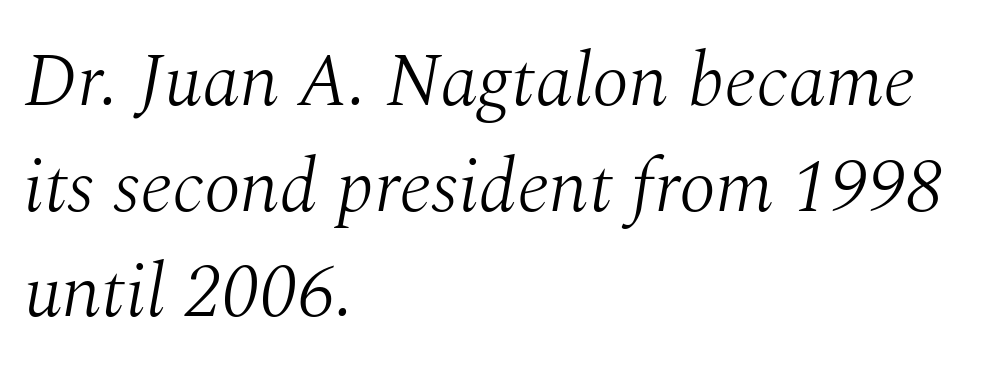
Q: Is the text bold? A: No.
Q: Is the text italic (slanted)? A: Yes, it leans right by about 10 degrees.
Q: Is the typeface a serif or a sans-serif typeface? A: Serif.
Q: Is the text underlined? A: No.
Q: How is the paragraph aligned? A: Left-aligned.
Q: Is the spacing between letters normal or unusually wide? A: Normal.
Q: Is the spacing between lines tight, normal or loose? A: Normal.
Q: Width (condensed, normal, or wide)? A: Normal.
Q: Stroke contrast? A: Medium.
Q: x-height? A: Medium.
Q: Monospaced? A: No.
